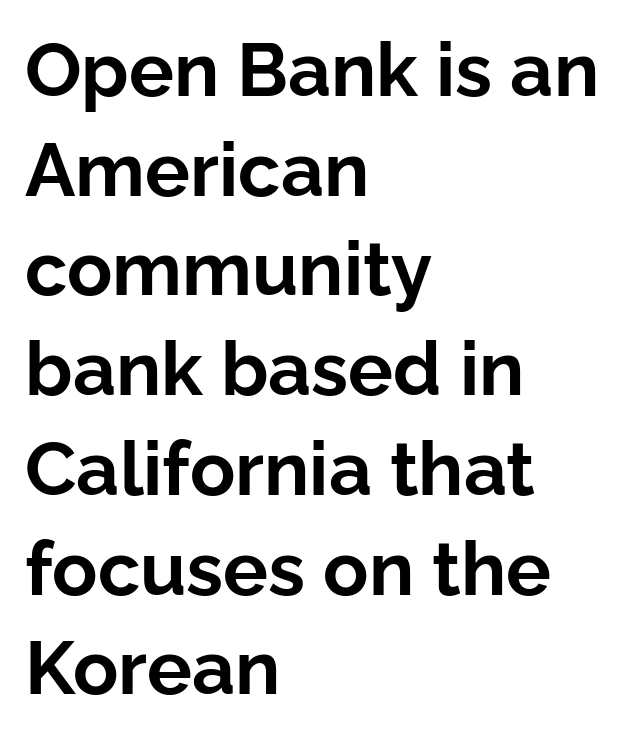
Q: Is the text bold? A: Yes.
Q: Is the text italic (slanted)? A: No, it is upright.
Q: Is the typeface a serif or a sans-serif typeface? A: Sans-serif.
Q: Is the text underlined? A: No.
Q: How is the paragraph aligned? A: Left-aligned.
Q: Is the spacing between letters normal or unusually wide? A: Normal.
Q: Is the spacing between lines tight, normal or loose? A: Normal.
Q: Width (condensed, normal, or wide)? A: Normal.
Q: Stroke contrast? A: Low.
Q: x-height? A: Medium.
Q: Monospaced? A: No.
